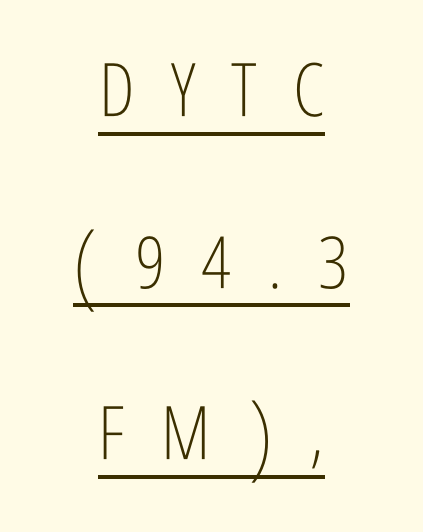
The image shows 74 px light, condensed sans-serif type, upright; set centered, loose line spacing (2.32x), unusually wide letter spacing (+0.49 em), underlined; low stroke contrast and a medium x-height.
